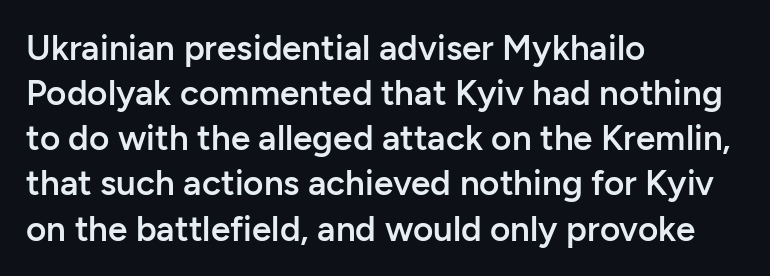
Typesetter's note: demi weight, one step under bold. This rendering features lettering with no underline. This sample keeps an unexceptional amount of space between lines. Note the varied advance widths — an 'i' is clearly narrower than an 'm'. A classic flush-left, rag-right setting is used for this passage. The typography opts for an upright posture over an oblique one.
